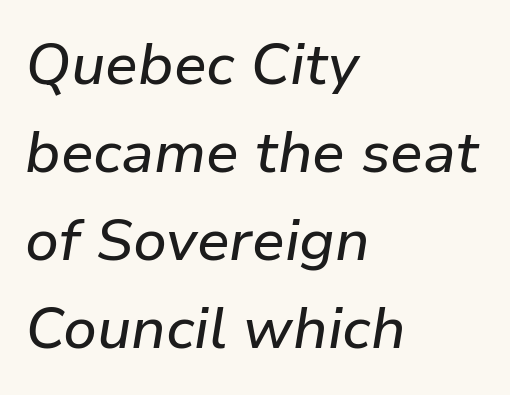
{"italic": "yes", "lean": "right", "slant_degrees": 9, "width": "normal", "stroke_contrast": "low", "x_height": "medium", "monospaced": "no", "underline": "no", "align": "left", "line_spacing": "normal", "line_spacing_ratio": 1.52, "letter_spacing": "normal", "letter_spacing_em": 0.0, "glyph_px": 58}
